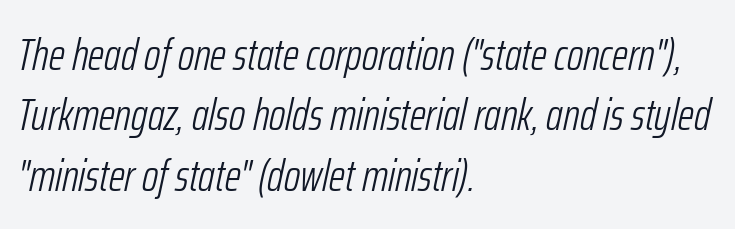
The image shows 45 px light, condensed type, italic (leaning right); set left-aligned, normal line spacing (1.34x), normal letter spacing, not underlined; low stroke contrast and a medium x-height.
